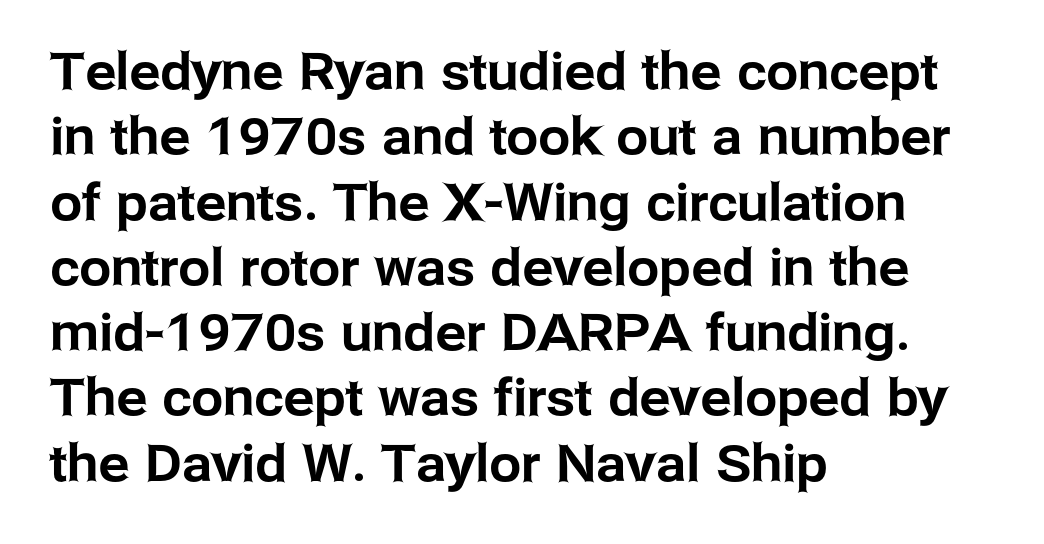
{"serif": "no", "italic": "no", "width": "normal", "stroke_contrast": "low", "x_height": "medium", "monospaced": "no", "underline": "no", "align": "left", "line_spacing": "normal", "line_spacing_ratio": 1.28, "letter_spacing": "normal", "letter_spacing_em": 0.0, "glyph_px": 51}
